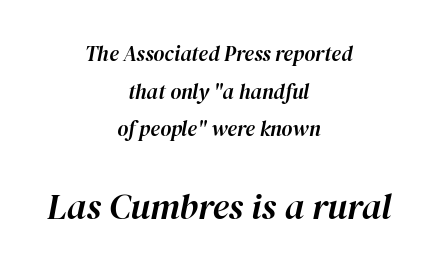
Short note: letters normally spaced. Beneath every word, the page is bare. In this sample the second text group is rendered at the bigger scale. Would a proofreader flag this as italicized? Yes. Compared with a flush-left layout, this one balances lines on the center instead.
